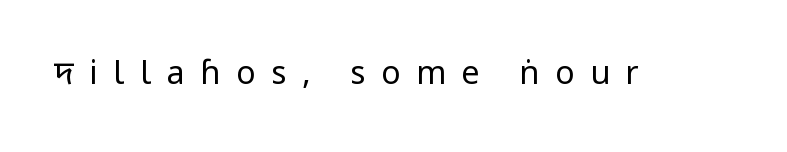
The image shows 32 px regular-weight, condensed sans-serif type, upright; set unusually wide letter spacing (+0.49 em), not underlined; low stroke contrast.
